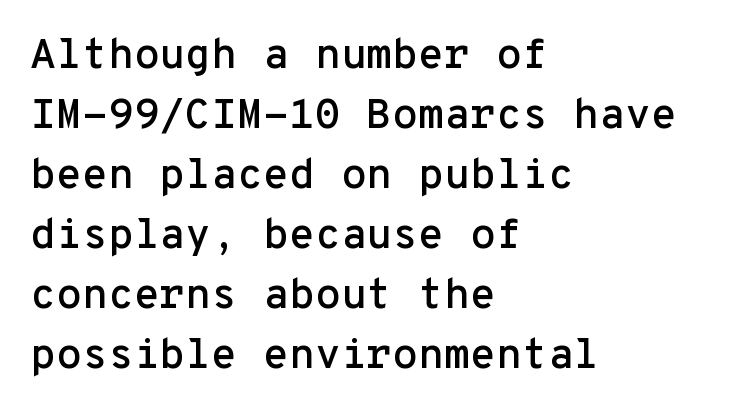
{"serif": "no", "italic": "no", "width": "normal", "stroke_contrast": "low", "x_height": "medium", "monospaced": "yes", "underline": "no", "align": "left", "line_spacing": "normal", "line_spacing_ratio": 1.43, "letter_spacing": "normal", "letter_spacing_em": 0.0, "glyph_px": 42}
